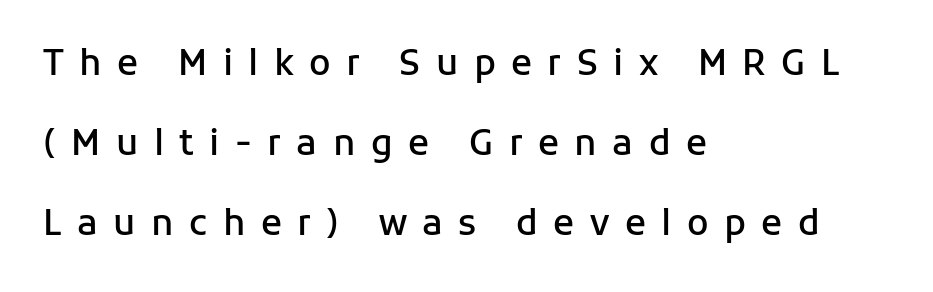
Q: Is the text bold? A: Semi-bold.
Q: Is the text italic (slanted)? A: No, it is upright.
Q: Is the typeface a serif or a sans-serif typeface? A: Sans-serif.
Q: Is the text underlined? A: No.
Q: How is the paragraph aligned? A: Left-aligned.
Q: Is the spacing between letters normal or unusually wide? A: Unusually wide.
Q: Is the spacing between lines tight, normal or loose? A: Loose.
Q: Width (condensed, normal, or wide)? A: Normal.
Q: Stroke contrast? A: Low.
Q: x-height? A: Medium.
Q: Monospaced? A: No.
